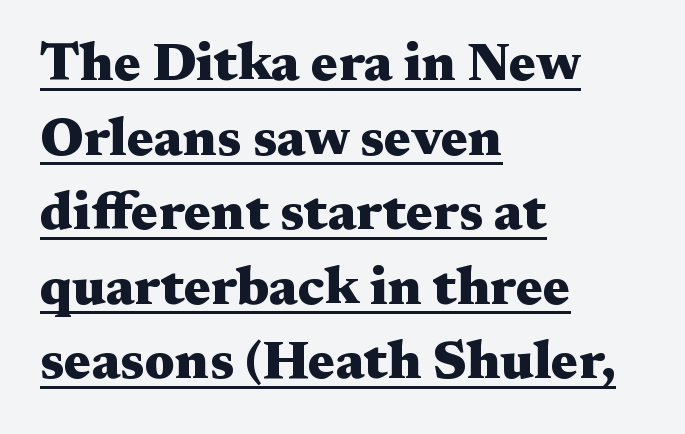
The image shows 54 px heavy, wide serif type, upright; set left-aligned, normal line spacing (1.38x), normal letter spacing, underlined; medium stroke contrast and a medium x-height.
